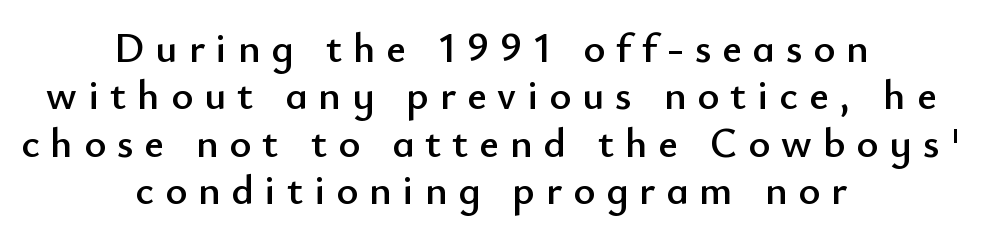
You can tell from the bare stems that sans-serif type was used. Letters rest on an invisible, unmarked baseline. There is plenty of visible air inserted between adjacent glyphs. The passage shown is typed in a proportional face where columns would drift. Regarding leading, the lines here are crowded together. Typeset on center — no edge is straight.
